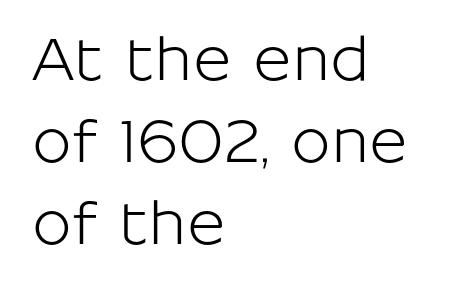
The image shows 59 px sans-serif type, upright; set left-aligned, normal line spacing (1.39x), normal letter spacing, not underlined; low stroke contrast and a medium x-height.
